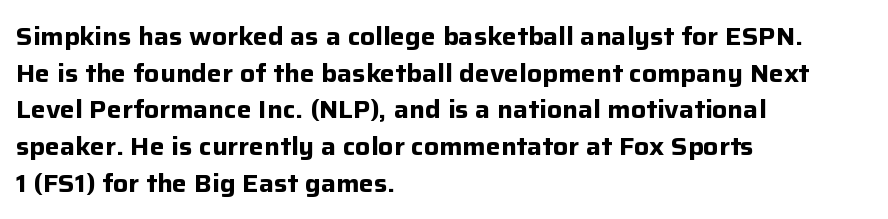
Compared with an ordinary text face, these strokes are far heavier — a full bold. Tall strokes in this sample are plumb rather than angled. Reading down the block, your eye returns to a fixed left position each line. The space directly below the letters is spotless. Leading matches the norm, producing a regular column. The type is set solid horizontally, with unmodified tracking.
